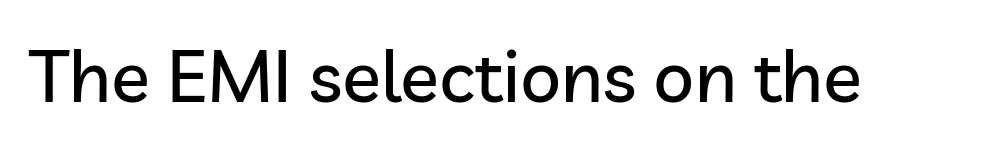
Q: Is the text italic (slanted)? A: No, it is upright.
Q: Is the typeface a serif or a sans-serif typeface? A: Sans-serif.
Q: Is the text underlined? A: No.
Q: Is the spacing between letters normal or unusually wide? A: Normal.
Q: Width (condensed, normal, or wide)? A: Normal.
Q: Stroke contrast? A: Low.
Q: x-height? A: Medium.
Q: Monospaced? A: No.
